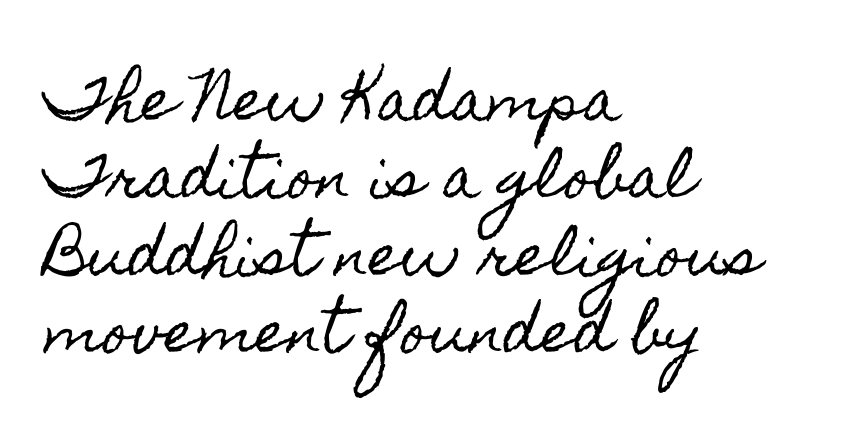
The setting favours the left margin, as ordinary paragraphs usually do. A typesetter would call this leading conventional body-copy spacing. Character widths vary here, with narrow letters taking less room than wide ones.
